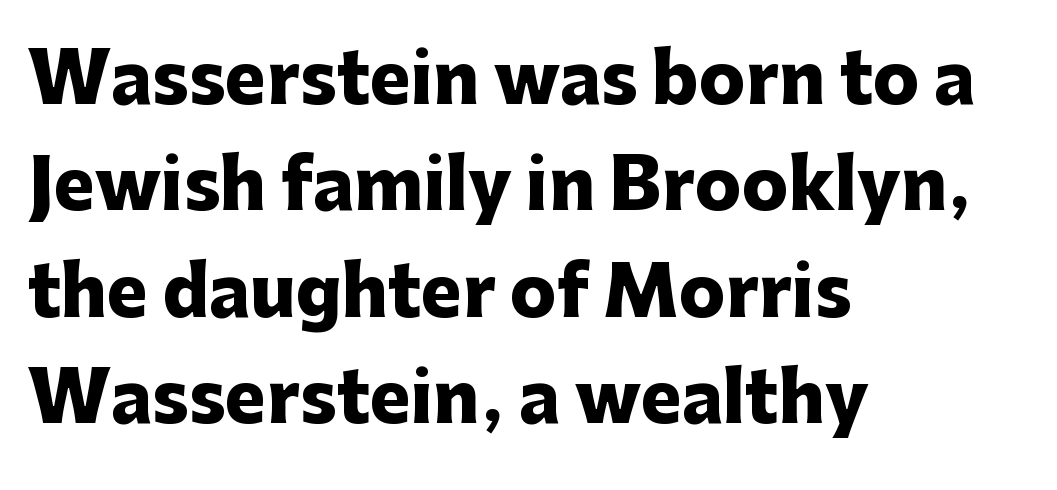
{"serif": "no", "italic": "no", "bold": "yes", "weight": "heavy", "width": "normal", "stroke_contrast": "low", "x_height": "medium", "monospaced": "no", "underline": "no", "align": "left", "line_spacing": "normal", "line_spacing_ratio": 1.54, "letter_spacing": "normal", "letter_spacing_em": 0.0, "glyph_px": 69}
